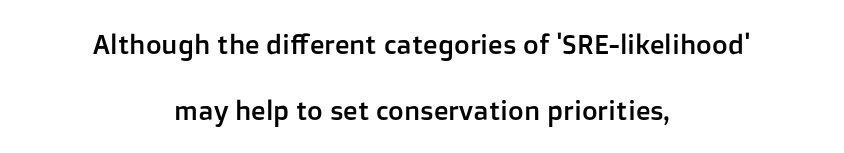
{"italic": "no", "underline": "no", "align": "center", "line_spacing": "loose", "line_spacing_ratio": 2.43, "letter_spacing": "normal", "letter_spacing_em": 0.0, "glyph_px": 27}
